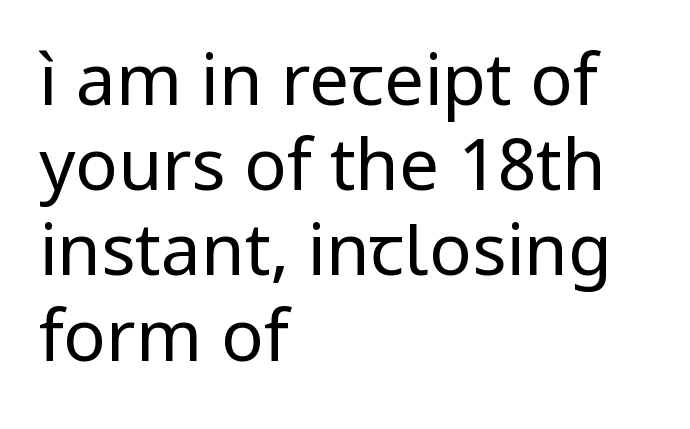
The weight would be labelled regular, book, light, or lighter still. Which margin do the lines hug? The left one — the right edge is uneven. The typeface chosen for these lines omits serifs. Unlike italic type, these characters show no tilt at all. A bare baseline throughout the passage.
